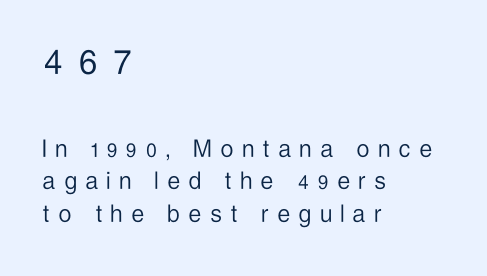
{"serif": "no", "italic": "no", "bold": "no", "weight": "light", "width": "condensed", "stroke_contrast": "low", "x_height": "medium", "monospaced": "no", "underline": "no", "align": "left", "line_spacing_ratio": 1.17, "letter_spacing": "wide", "letter_spacing_em": 0.33, "larger_block": "first", "size_ratio": 1.75, "glyph_px": 49}
